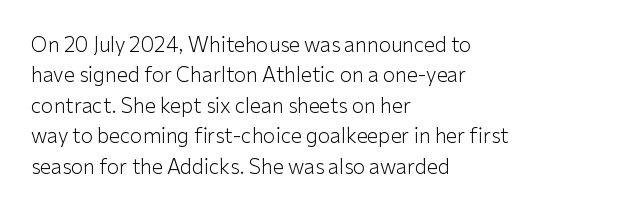
{"italic": "no", "bold": "no", "underline": "no", "align": "left", "line_spacing": "normal", "line_spacing_ratio": 1.52, "letter_spacing": "normal", "letter_spacing_em": 0.0, "glyph_px": 20}
